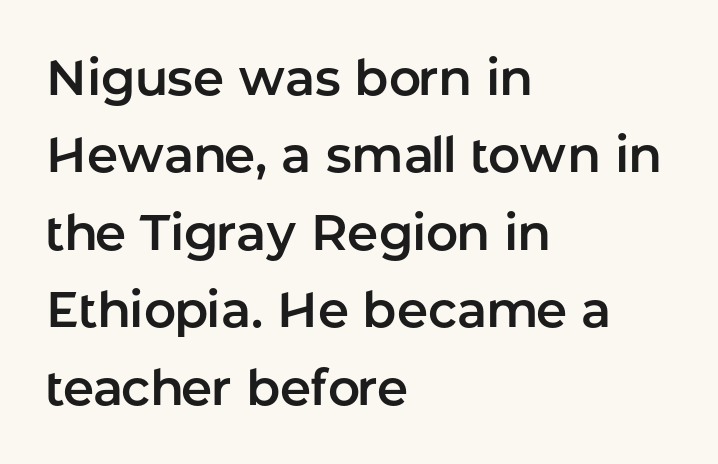
Do the characters align in a grid? No, the font is proportional. Is there any slant? The stems are plumb. No extra tracking has been applied to these lines. The rendering anchors every line to the left-hand side. The designer went with a sans here, leaving each stem footless. The rendering uses a moderate line-height, typical for paragraphs.
